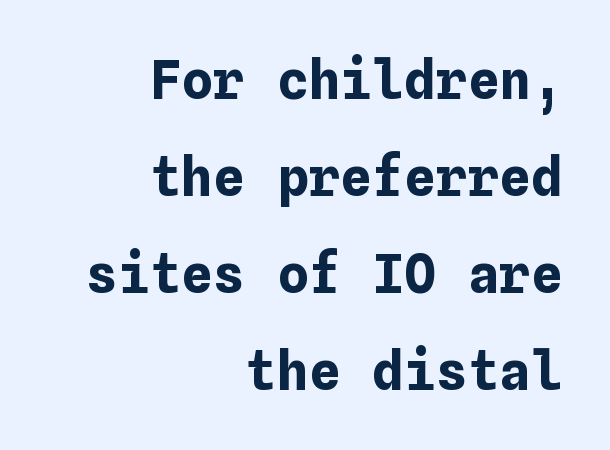
Q: Is the text bold? A: Yes.
Q: Is the text italic (slanted)? A: No, it is upright.
Q: Is the text underlined? A: No.
Q: How is the paragraph aligned? A: Right-aligned.
Q: Is the spacing between letters normal or unusually wide? A: Normal.
Q: Width (condensed, normal, or wide)? A: Normal.
Q: Stroke contrast? A: Low.
Q: x-height? A: Medium.
